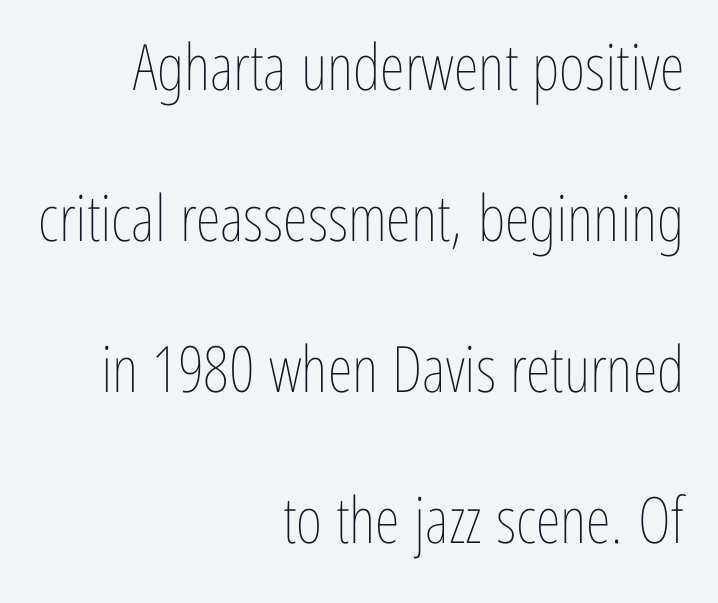
Note the varied advance widths — an 'i' is clearly narrower than an 'm'. Rows of type keep a wide berth in the vertical direction. Check under the words: just untouched page. Stems and bowls with no extra thickness — not bold. You can tell it's not italic because the verticals are truly vertical. Notice how the passage keeps a crisp vertical edge on the right only.
